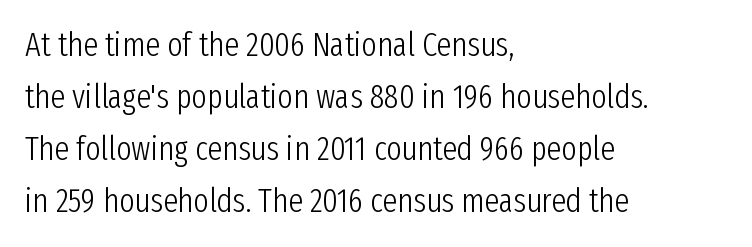
{"serif": "no", "italic": "no", "bold": "no", "weight": "light", "width": "condensed", "stroke_contrast": "low", "x_height": "medium", "monospaced": "no", "underline": "no", "align": "left", "line_spacing": "normal", "line_spacing_ratio": 1.58, "letter_spacing": "normal", "letter_spacing_em": 0.0, "glyph_px": 33}
